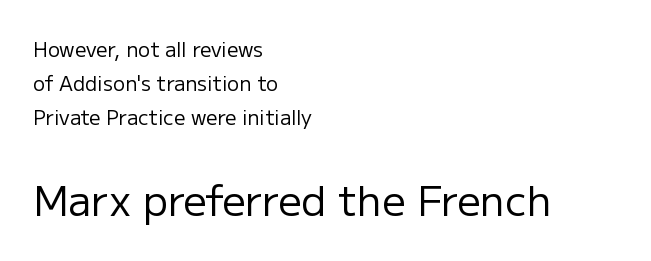
Does the type have serifs? No, each stem ends abruptly. In this sample the second text group is rendered at the bigger scale. Style check: upright. Underlining? Definitely not there. In CSS terms this would be text-align: left.
